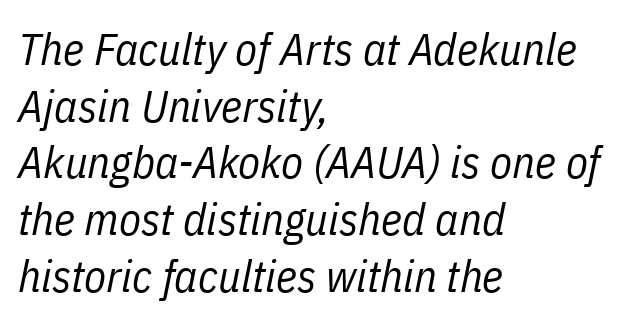
{"italic": "yes", "lean": "right", "slant_degrees": 11, "bold": "no", "weight": "regular", "width": "condensed", "stroke_contrast": "low", "x_height": "medium", "monospaced": "no", "underline": "no", "align": "left", "line_spacing": "normal", "line_spacing_ratio": 1.26, "letter_spacing": "normal", "letter_spacing_em": 0.0, "glyph_px": 45}
